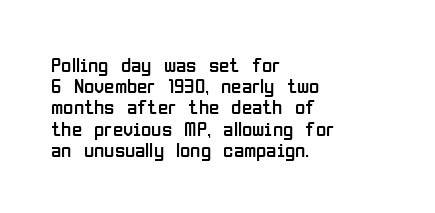
The image shows 21 px text type, upright; set left-aligned, tight line spacing (1.01x), normal letter spacing, not underlined.
